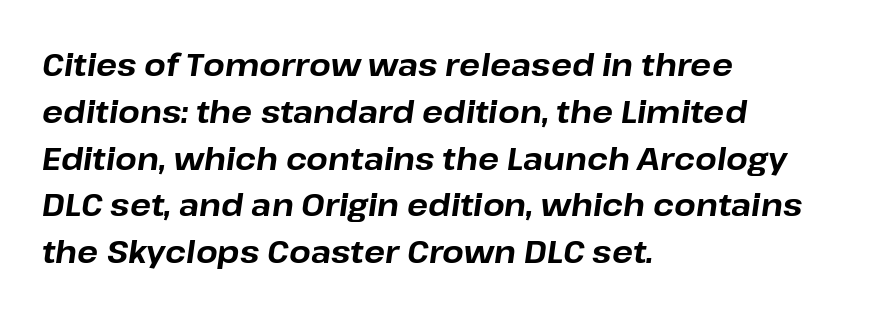
The image shows 31 px bold type, italic (leaning right); set left-aligned, normal line spacing (1.51x), normal letter spacing, not underlined; low stroke contrast and a medium x-height.
